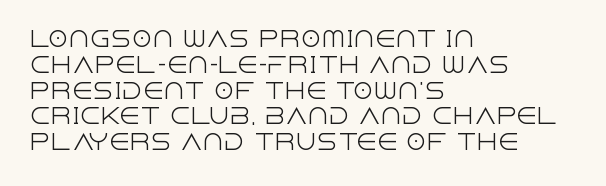
Q: Is the text bold? A: No.
Q: Is the text italic (slanted)? A: No, it is upright.
Q: Is the text underlined? A: No.
Q: How is the paragraph aligned? A: Left-aligned.
Q: Is the spacing between letters normal or unusually wide? A: Normal.
